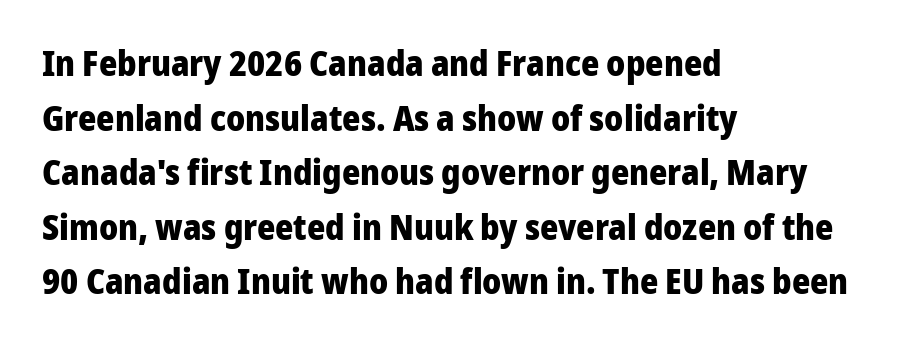
{"serif": "no", "italic": "no", "bold": "yes", "weight": "heavy", "width": "normal", "stroke_contrast": "low", "x_height": "medium", "monospaced": "no", "underline": "no", "align": "left", "line_spacing": "normal", "line_spacing_ratio": 1.56, "letter_spacing": "normal", "letter_spacing_em": 0.0, "glyph_px": 35}
